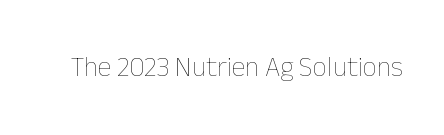
The image shows 28 px thin type, upright; set normal letter spacing, not underlined; low stroke contrast and a medium x-height.
